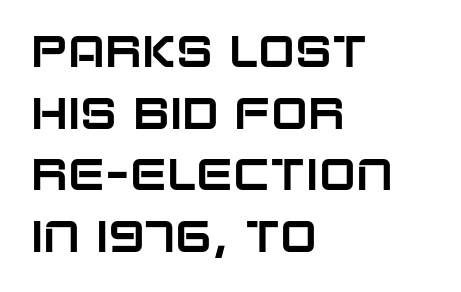
Q: Is the text italic (slanted)? A: No, it is upright.
Q: Is the typeface a serif or a sans-serif typeface? A: Sans-serif.
Q: Is the text underlined? A: No.
Q: How is the paragraph aligned? A: Left-aligned.
Q: Is the spacing between letters normal or unusually wide? A: Normal.
Q: Is the spacing between lines tight, normal or loose? A: Normal.
Q: Width (condensed, normal, or wide)? A: Normal.
Q: Stroke contrast? A: Low.
Q: x-height? A: Large.
Q: Monospaced? A: No.
